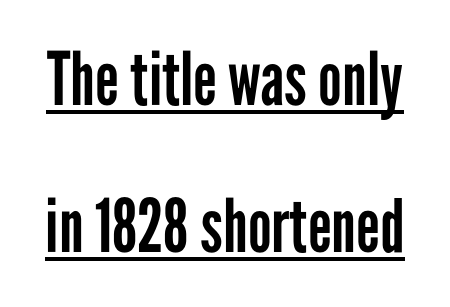
Q: Is the text bold? A: No.
Q: Is the text italic (slanted)? A: No, it is upright.
Q: Is the typeface a serif or a sans-serif typeface? A: Sans-serif.
Q: Is the text underlined? A: Yes.
Q: Is the spacing between letters normal or unusually wide? A: Normal.
Q: Is the spacing between lines tight, normal or loose? A: Loose.
Q: Width (condensed, normal, or wide)? A: Condensed.
Q: Stroke contrast? A: Low.
Q: x-height? A: Medium.
Q: Monospaced? A: No.
